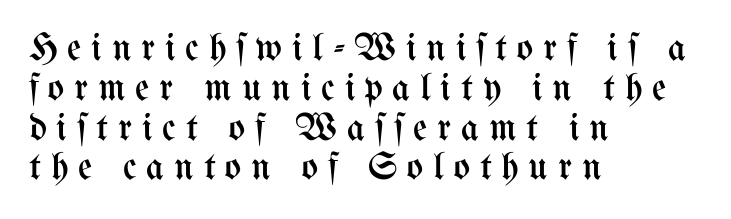
{"italic": "no", "bold": "no", "weight": "regular", "width": "condensed", "stroke_contrast": "medium", "x_height": "medium", "monospaced": "no", "underline": "no", "align": "left", "line_spacing": "tight", "line_spacing_ratio": 1.02, "letter_spacing": "wide", "letter_spacing_em": 0.25, "glyph_px": 39}
